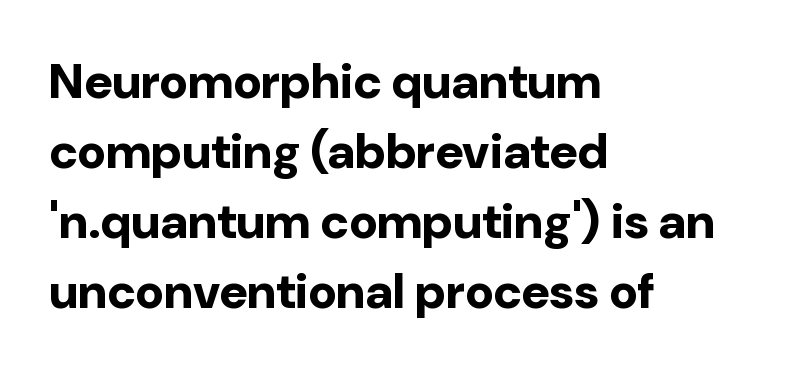
The rendering uses natural spacing where letterforms have individual widths. Is this a sans? Yes — the strokes have no serifs. In terms of posture, this sample is upright. The ragged edge is on the right, which tells us the setting is flush left. Here the glyphs are tracked normally, forming tight word shapes.
